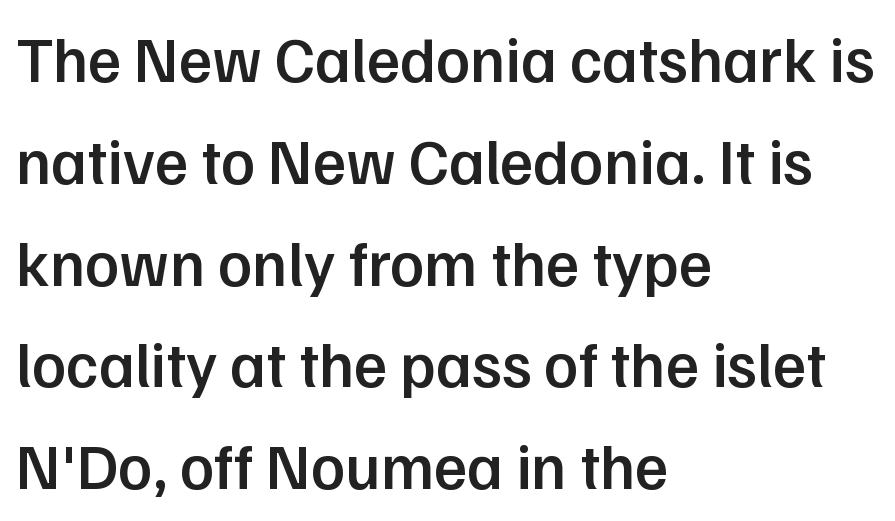
Is this a fixed-width face? No — the glyphs have proportional, varying widths. What kind of face is this? One without serifs — a sans. Students, this is semibold: more ink than regular, less than bold. Is the letter spacing exaggerated? No — it looks like the ordinary default. Lines of text with bare space underneath.
